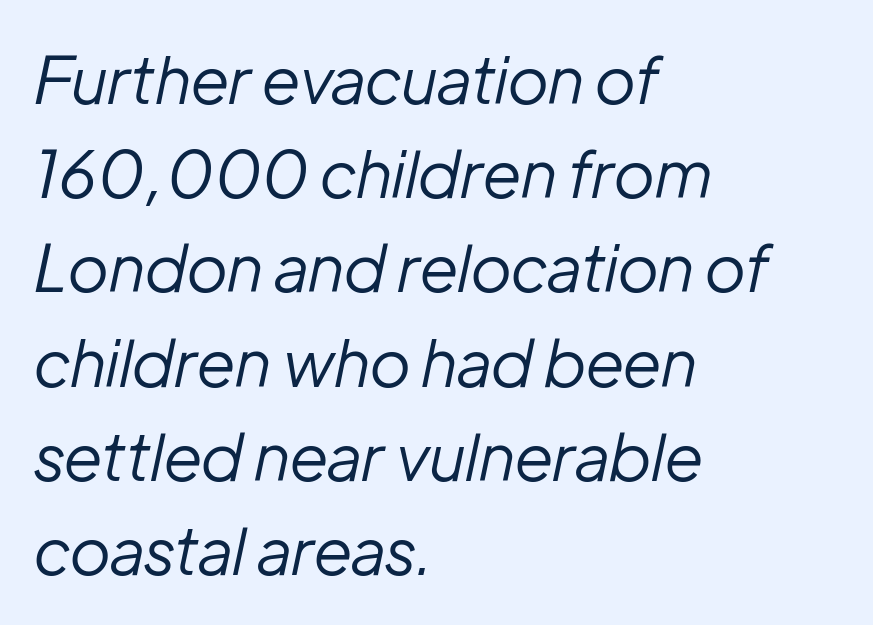
{"italic": "yes", "lean": "right", "slant_degrees": 12, "bold": "no", "weight": "regular", "width": "normal", "stroke_contrast": "low", "x_height": "medium", "monospaced": "no", "underline": "no", "align": "left", "line_spacing": "normal", "line_spacing_ratio": 1.45, "letter_spacing": "normal", "letter_spacing_em": 0.0, "glyph_px": 65}
